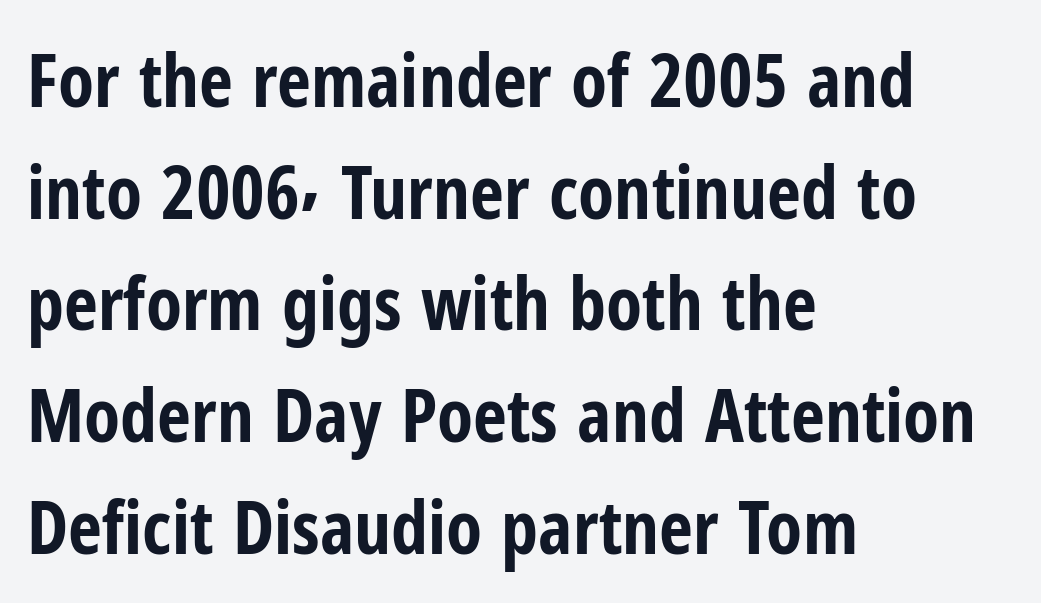
{"serif": "no", "italic": "no", "bold": "yes", "weight": "bold", "width": "condensed", "stroke_contrast": "low", "x_height": "medium", "monospaced": "no", "underline": "no", "align": "left", "line_spacing": "normal", "line_spacing_ratio": 1.51, "letter_spacing": "normal", "letter_spacing_em": 0.0, "glyph_px": 74}
